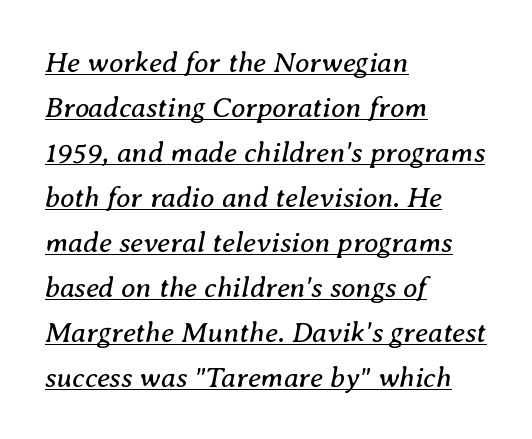
A typesetter would label this face a serif. The ragged edge is on the right, which tells us the setting is flush left. No extra tracking has been applied to these lines. Stems and bowls with no extra thickness — not bold. In terms of posture, this sample is oblique. Caption: lettering with a line underneath.
